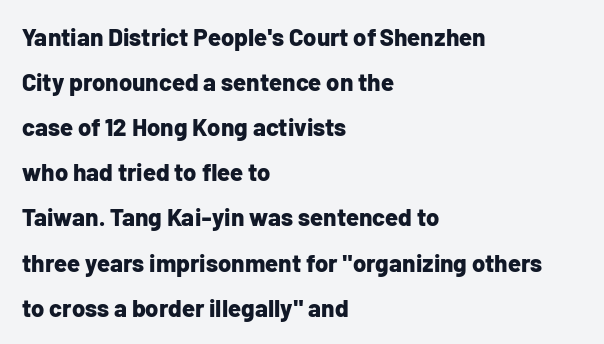
The image shows 24 px bold type, upright; set left-aligned, line spacing 1.88x, normal letter spacing, not underlined.
